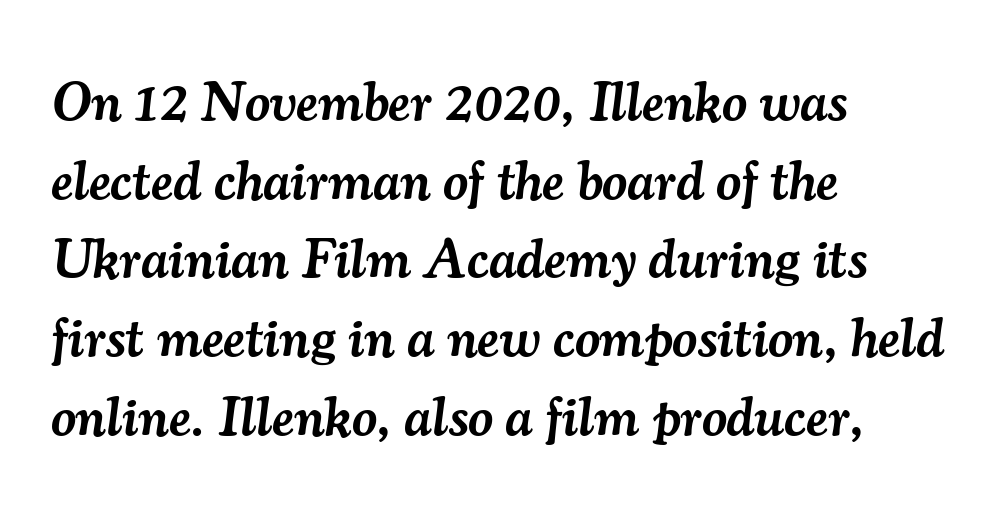
How would I describe the line gaps? Plain and ordinary. Tracking value appears to be zero — textbook default spacing. An italicized treatment has been applied to the whole sample. Notice the strokes are somewhat thickened but not fully heavy: this is a semibold. Left-aligned paragraph, ragged on the right. Check under the words: just untouched page.
